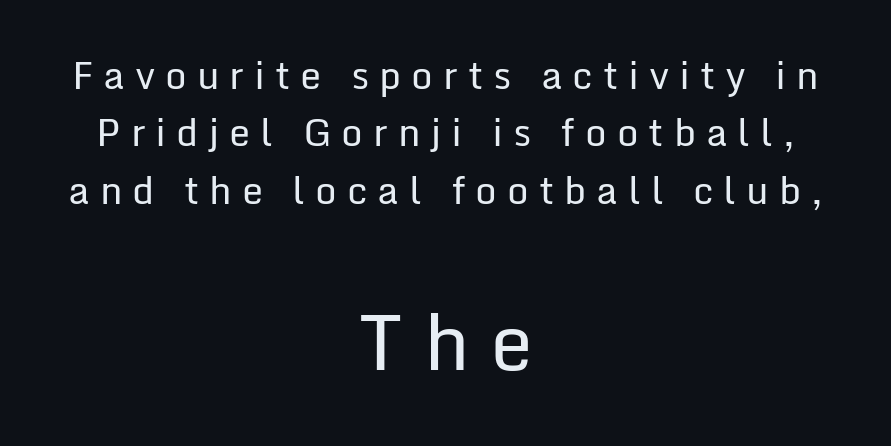
Q: Is the text bold? A: No.
Q: Is the text italic (slanted)? A: No, it is upright.
Q: Is the typeface a serif or a sans-serif typeface? A: Sans-serif.
Q: Is the text underlined? A: No.
Q: How is the paragraph aligned? A: Centered.
Q: Is the spacing between letters normal or unusually wide? A: Unusually wide.
Q: Is the spacing between lines tight, normal or loose? A: Normal.
Q: Which block of text is set in a larger size, the first (top) or the second (bottom)? A: The second (bottom) one.
Q: Width (condensed, normal, or wide)? A: Normal.
Q: Stroke contrast? A: Low.
Q: x-height? A: Medium.
Q: Monospaced? A: No.
